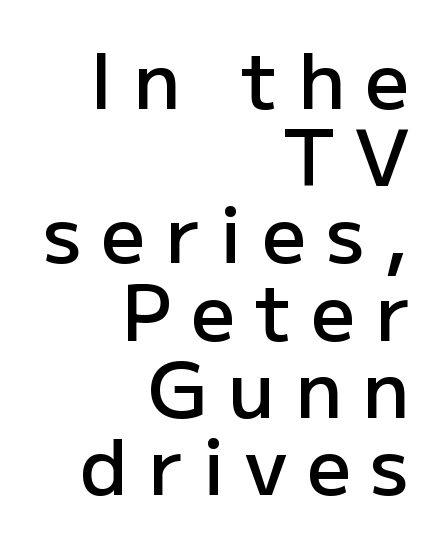
{"serif": "no", "italic": "no", "bold": "semi", "weight": "semibold", "width": "normal", "stroke_contrast": "low", "x_height": "medium", "monospaced": "no", "underline": "no", "align": "right", "line_spacing": "tight", "line_spacing_ratio": 0.99, "letter_spacing": "wide", "letter_spacing_em": 0.25, "glyph_px": 78}
